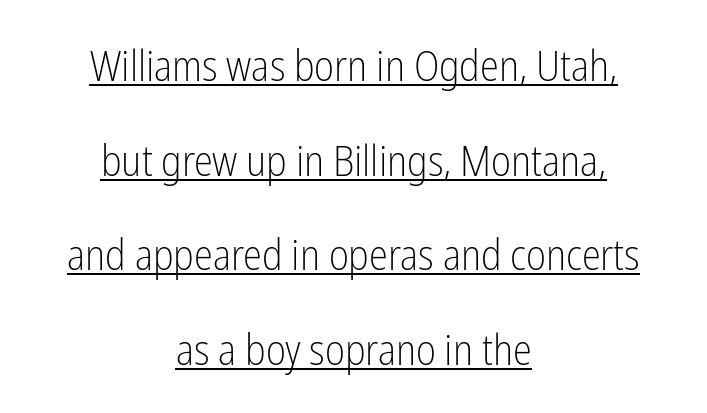
{"serif": "no", "italic": "no", "bold": "no", "weight": "light", "width": "condensed", "stroke_contrast": "low", "x_height": "medium", "monospaced": "no", "underline": "yes", "align": "center", "line_spacing": "loose", "line_spacing_ratio": 2.2, "letter_spacing": "normal", "letter_spacing_em": 0.0, "glyph_px": 43}
